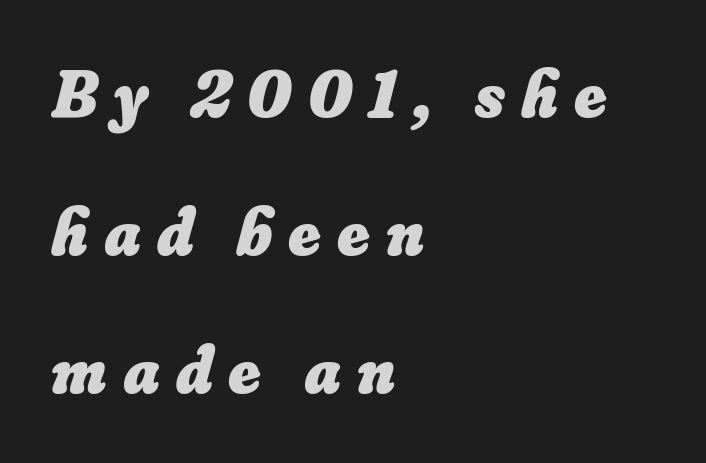
The image shows 67 px heavy type; set left-aligned, loose line spacing (2.06x), unusually wide letter spacing (+0.24 em), not underlined; low stroke contrast and a small x-height.
